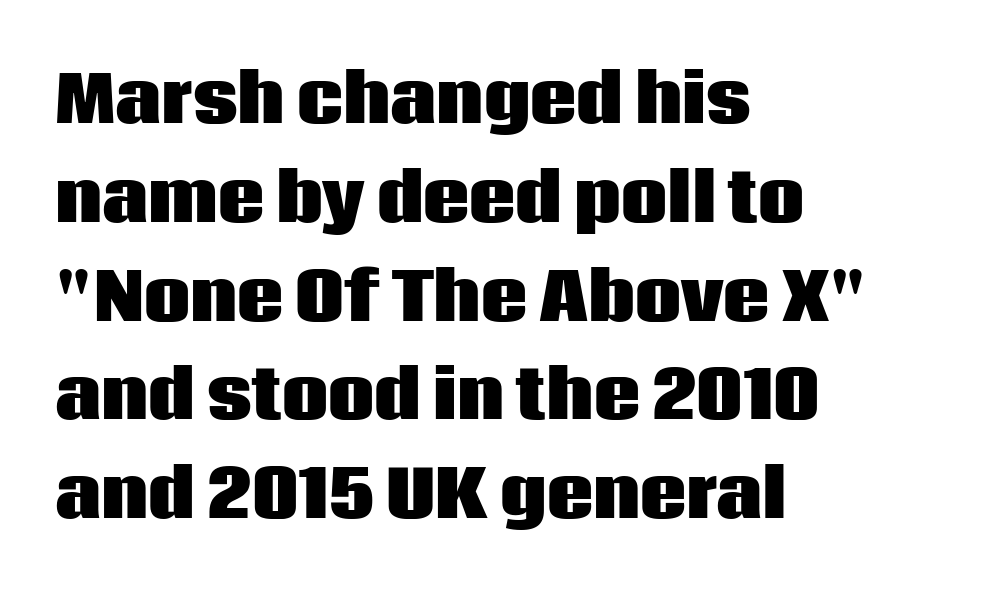
The image shows 65 px heavy sans-serif type, upright; set left-aligned, normal line spacing (1.52x), normal letter spacing, not underlined; low stroke contrast and a large x-height.
